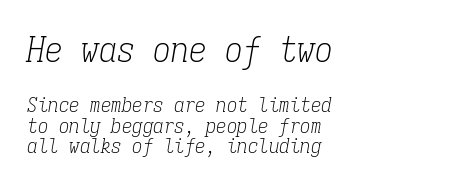
The composition opens big and finishes small. Letters rest on an invisible, unmarked baseline. The lettering tilts uniformly, giving the passage an italic look. Think of a typewriter: that constant character pitch is what you see here.
